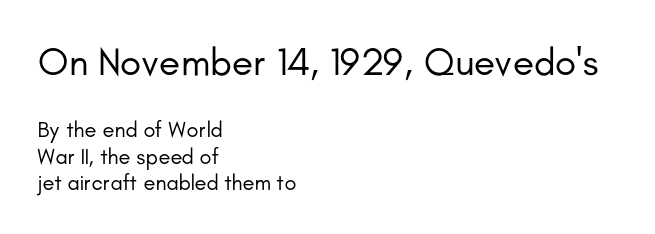
{"serif": "no", "italic": "no", "bold": "no", "weight": "regular", "width": "normal", "stroke_contrast": "low", "x_height": "small", "monospaced": "no", "underline": "no", "align": "left", "line_spacing_ratio": 1.22, "letter_spacing": "normal", "letter_spacing_em": 0.0, "larger_block": "first", "size_ratio": 1.77, "glyph_px": 39}
